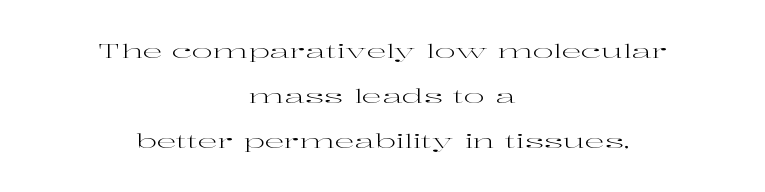
The image shows 20 px text type, upright; set centered, loose line spacing (2.26x), normal letter spacing, not underlined.
